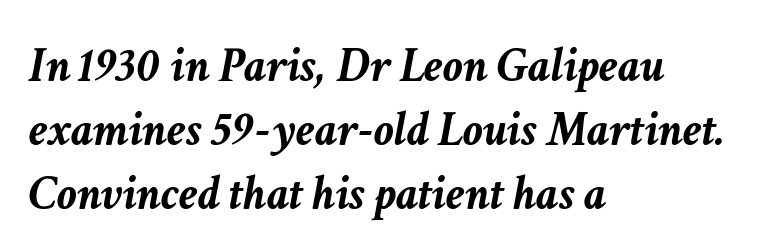
{"italic": "yes", "lean": "right", "slant_degrees": 11, "bold": "yes", "weight": "semibold", "width": "normal", "stroke_contrast": "low", "x_height": "medium", "monospaced": "no", "underline": "no", "align": "left", "line_spacing": "normal", "line_spacing_ratio": 1.31, "letter_spacing": "normal", "letter_spacing_em": 0.0, "glyph_px": 49}
